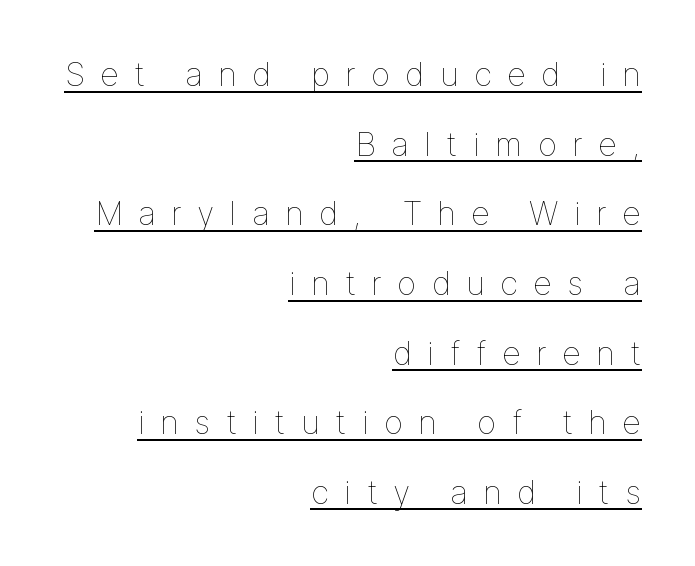
The image shows 33 px thin type, upright; set right-aligned, loose line spacing (2.11x), unusually wide letter spacing (+0.46 em), underlined; low stroke contrast and a medium x-height.
